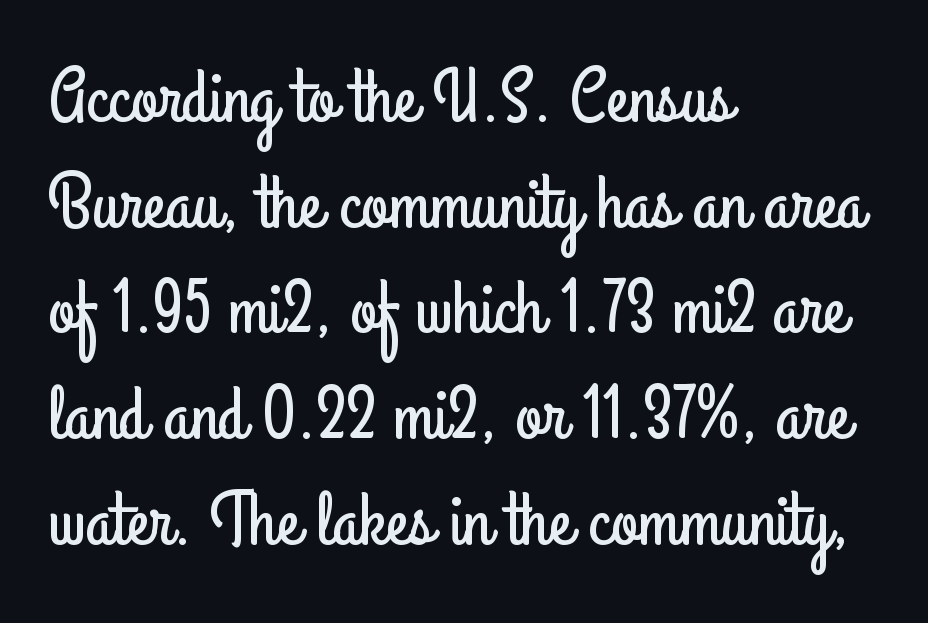
Q: Is the typeface a serif or a sans-serif typeface? A: Sans-serif.
Q: Is the text underlined? A: No.
Q: How is the paragraph aligned? A: Left-aligned.
Q: Is the spacing between letters normal or unusually wide? A: Normal.
Q: Is the spacing between lines tight, normal or loose? A: Normal.
Q: Width (condensed, normal, or wide)? A: Condensed.
Q: Stroke contrast? A: Low.
Q: x-height? A: Small.
Q: Monospaced? A: No.
